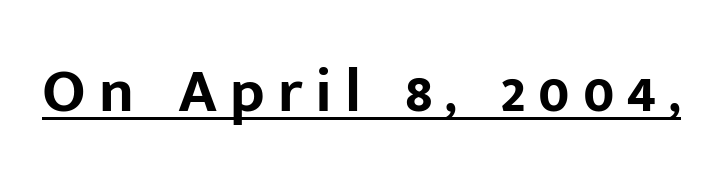
The image shows 62 px bold sans-serif type, upright; set unusually wide letter spacing (+0.21 em), underlined; low stroke contrast and a medium x-height.
